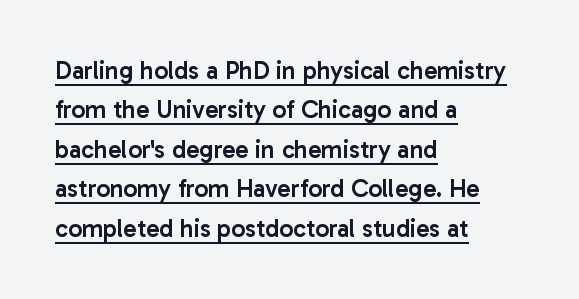
The image shows 25 px text type, upright; set left-aligned, normal line spacing (1.58x), normal letter spacing, underlined.
